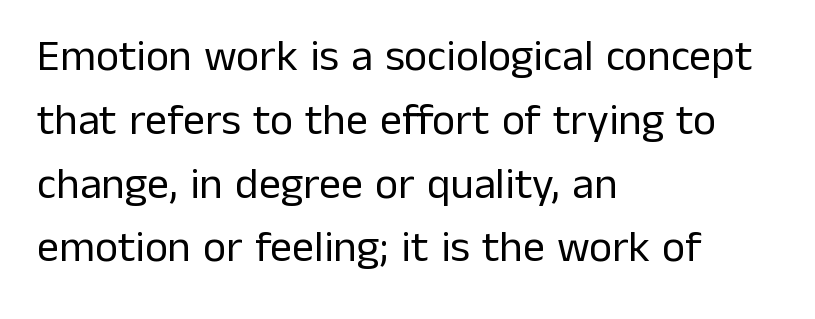
{"serif": "no", "italic": "no", "bold": "no", "weight": "regular", "width": "normal", "stroke_contrast": "low", "x_height": "medium", "monospaced": "no", "underline": "no", "align": "left", "line_spacing": "normal", "line_spacing_ratio": 1.45, "letter_spacing": "normal", "letter_spacing_em": 0.0, "glyph_px": 44}
